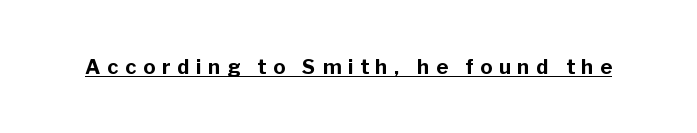
{"italic": "no", "bold": "yes", "underline": "yes", "letter_spacing": "wide", "letter_spacing_em": 0.34, "glyph_px": 20}
